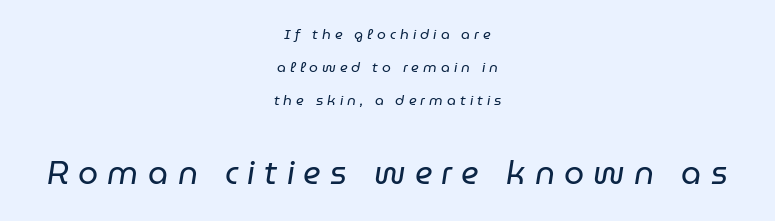
Q: Is the text bold? A: No.
Q: Is the text italic (slanted)? A: Yes, it leans right by about 9 degrees.
Q: Is the text underlined? A: No.
Q: How is the paragraph aligned? A: Centered.
Q: Is the spacing between letters normal or unusually wide? A: Unusually wide.
Q: Is the spacing between lines tight, normal or loose? A: Loose.
Q: Which block of text is set in a larger size, the first (top) or the second (bottom)? A: The second (bottom) one.
Q: Width (condensed, normal, or wide)? A: Normal.
Q: Stroke contrast? A: Low.
Q: x-height? A: Medium.
Q: Monospaced? A: No.
